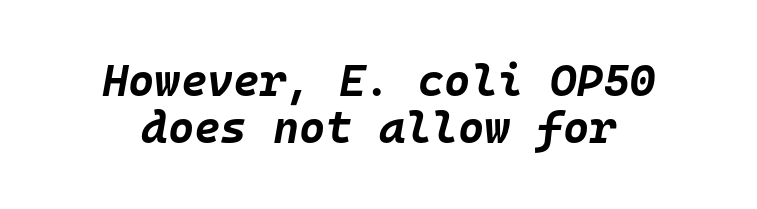
The image shows 45 px bold type, italic (leaning right), monospaced; set tight line spacing (1.05x), normal letter spacing, not underlined; low stroke contrast and a large x-height.
